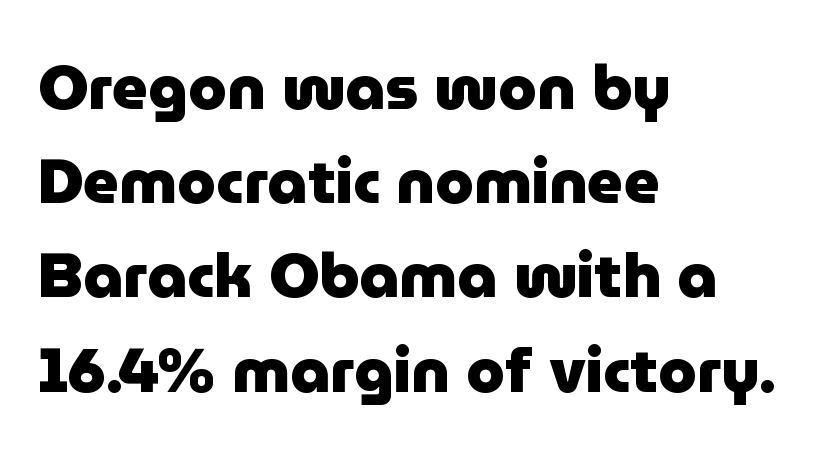
Q: Is the text bold? A: Yes.
Q: Is the text italic (slanted)? A: No, it is upright.
Q: Is the typeface a serif or a sans-serif typeface? A: Sans-serif.
Q: Is the text underlined? A: No.
Q: How is the paragraph aligned? A: Left-aligned.
Q: Is the spacing between letters normal or unusually wide? A: Normal.
Q: Is the spacing between lines tight, normal or loose? A: Normal.
Q: Width (condensed, normal, or wide)? A: Normal.
Q: Stroke contrast? A: Low.
Q: x-height? A: Medium.
Q: Monospaced? A: No.
